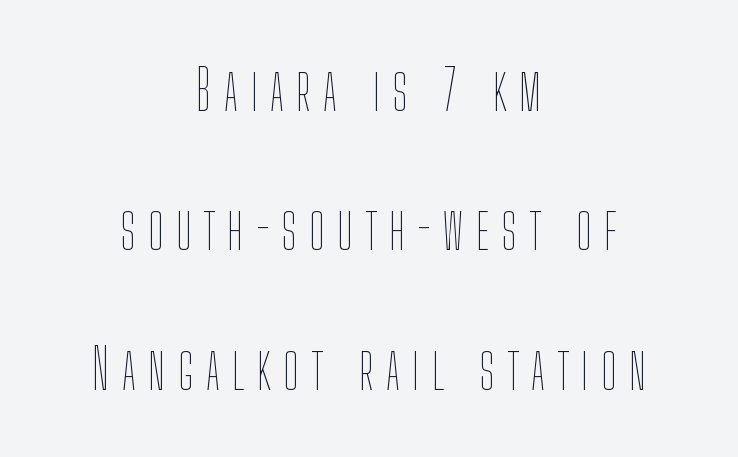
The image shows 56 px thin, condensed type, upright; set centered, loose line spacing (2.49x), unusually wide letter spacing (+0.22 em), not underlined; low stroke contrast and a medium x-height.
